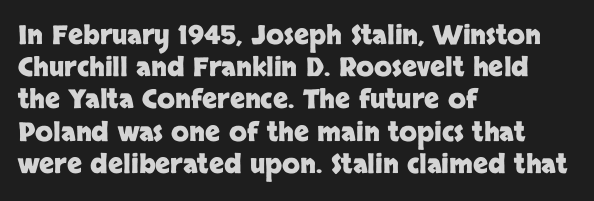
The image shows 26 px bold type, upright; set left-aligned, line spacing 1.24x, normal letter spacing, not underlined.
